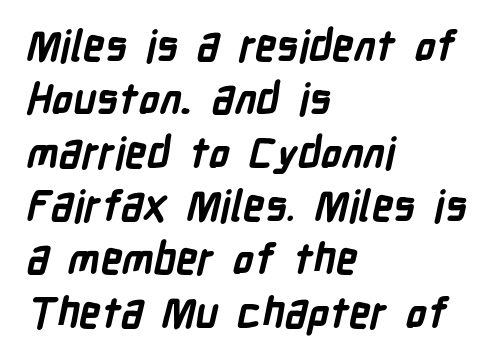
{"serif": "no", "bold": "yes", "weight": "bold", "width": "condensed", "stroke_contrast": "low", "x_height": "medium", "monospaced": "no", "underline": "no", "align": "left", "line_spacing": "normal", "line_spacing_ratio": 1.27, "letter_spacing": "normal", "letter_spacing_em": 0.0, "glyph_px": 42}
